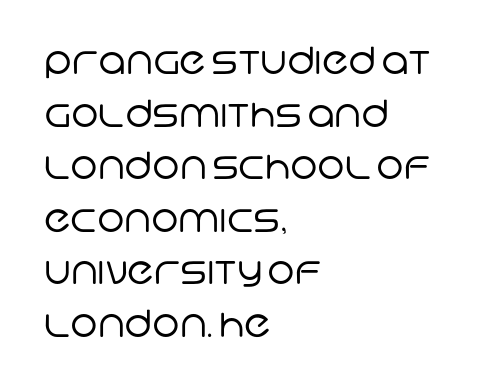
A student would call this left alignment; a typographer would say flush left, rag right. Varying glyph widths throughout — classic text-font behaviour. Honestly, there is no underline to notice here at all. Words appear dense and cohesive because spacing is normal.
